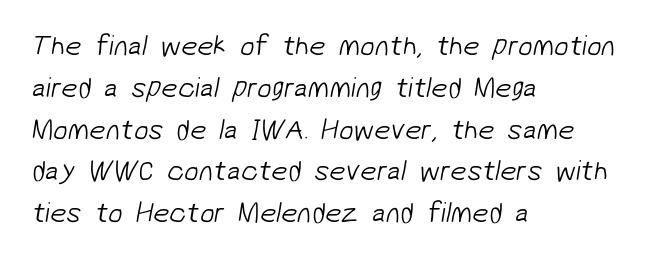
Q: Is the text bold? A: No.
Q: Is the typeface a serif or a sans-serif typeface? A: Sans-serif.
Q: Is the text underlined? A: No.
Q: How is the paragraph aligned? A: Left-aligned.
Q: Is the spacing between letters normal or unusually wide? A: Normal.
Q: Is the spacing between lines tight, normal or loose? A: Normal.
Q: Width (condensed, normal, or wide)? A: Normal.
Q: Stroke contrast? A: Low.
Q: x-height? A: Medium.
Q: Monospaced? A: No.
